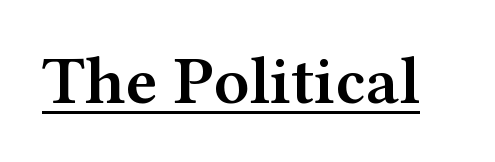
{"serif": "yes", "italic": "no", "bold": "semi", "weight": "semibold", "width": "wide", "stroke_contrast": "medium", "x_height": "medium", "monospaced": "no", "underline": "yes", "letter_spacing": "normal", "letter_spacing_em": 0.0, "glyph_px": 68}
